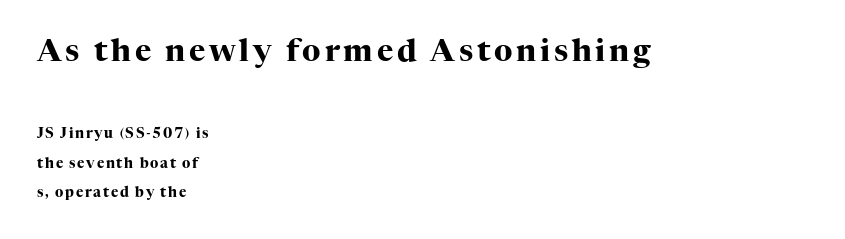
Q: Is the text bold? A: Yes.
Q: Is the text italic (slanted)? A: No, it is upright.
Q: Is the typeface a serif or a sans-serif typeface? A: Serif.
Q: Is the text underlined? A: No.
Q: How is the paragraph aligned? A: Left-aligned.
Q: Is the spacing between lines tight, normal or loose? A: Loose.
Q: Which block of text is set in a larger size, the first (top) or the second (bottom)? A: The first (top) one.
Q: Width (condensed, normal, or wide)? A: Normal.
Q: Stroke contrast? A: High.
Q: x-height? A: Medium.
Q: Monospaced? A: No.
